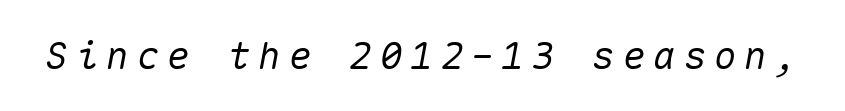
The image shows 38 px text type, italic (leaning right), monospaced; set unusually wide letter spacing (+0.2 em), not underlined; medium stroke contrast and a medium x-height.
